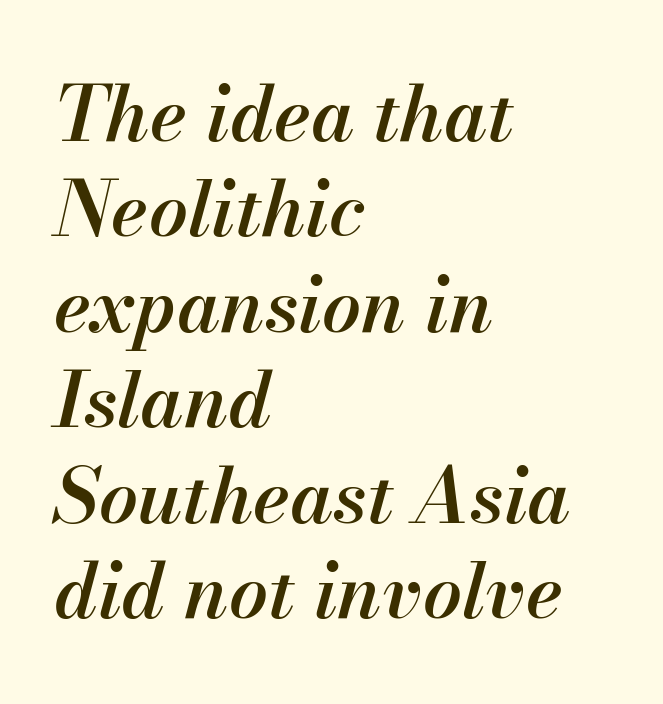
Is the letter spacing exaggerated? No — it looks like the ordinary default. These words are printed semibold, heavier than regular yet not bold. This is oblique type, the kind used for emphasis or titles. The typesetter chose a ragged-right arrangement here. Letters rest on an invisible, unmarked baseline. You could not count columns in this text — the font is proportionally spaced.
